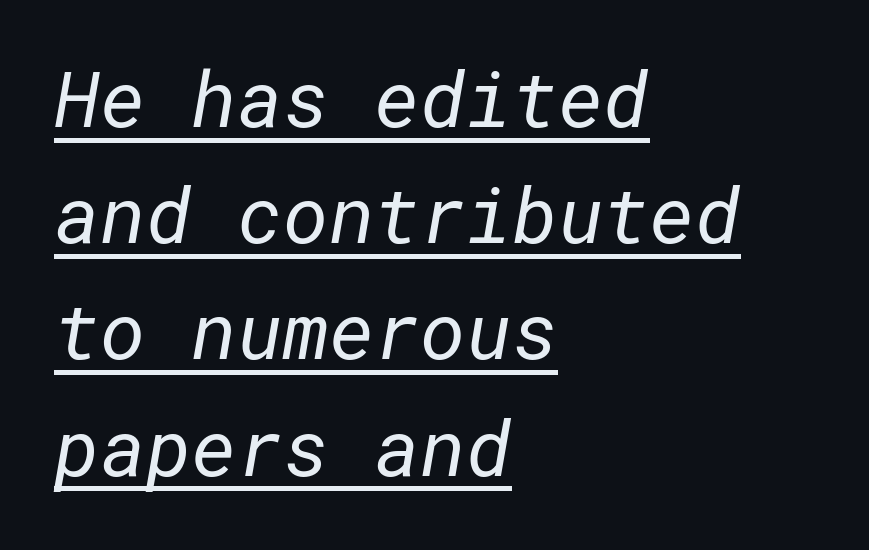
The image shows 78 px regular-weight sans-serif type; set left-aligned, normal line spacing (1.49x), normal letter spacing, underlined; low stroke contrast and a medium x-height.
